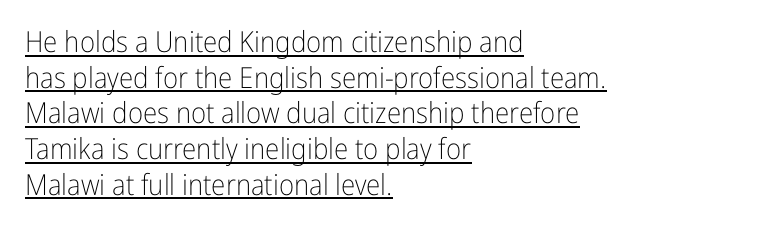
Q: Is the text bold? A: No.
Q: Is the text italic (slanted)? A: No, it is upright.
Q: Is the typeface a serif or a sans-serif typeface? A: Sans-serif.
Q: Is the text underlined? A: Yes.
Q: How is the paragraph aligned? A: Left-aligned.
Q: Is the spacing between letters normal or unusually wide? A: Normal.
Q: Width (condensed, normal, or wide)? A: Condensed.
Q: Stroke contrast? A: Low.
Q: x-height? A: Medium.
Q: Monospaced? A: No.
